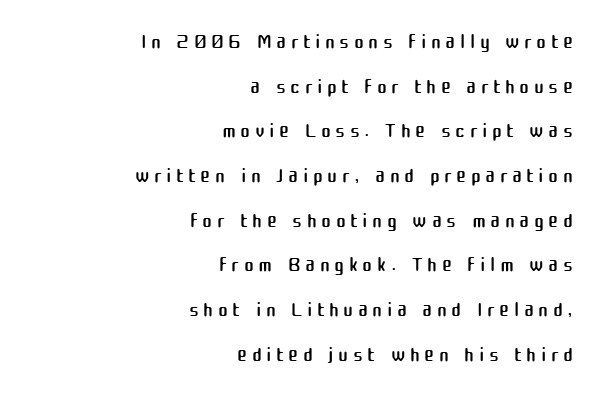
Casual observation: everything's shoved over to the right. Whoever set this chose a conventional vertical rhythm. Character widths vary here, with narrow letters taking less room than wide ones. The font is comparable to plain body text, perhaps lighter.
